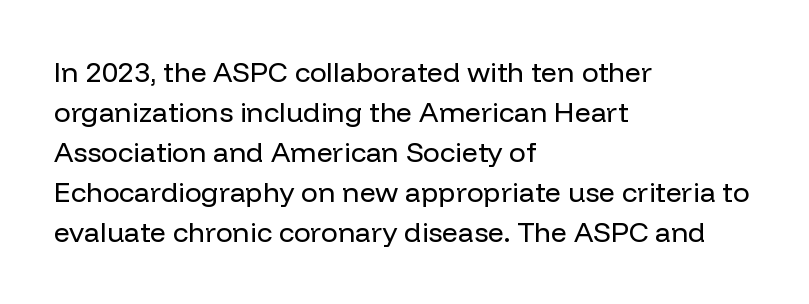
The image shows 28 px regular-weight sans-serif type, upright; set left-aligned, normal line spacing (1.43x), normal letter spacing, not underlined; low stroke contrast and a medium x-height.
